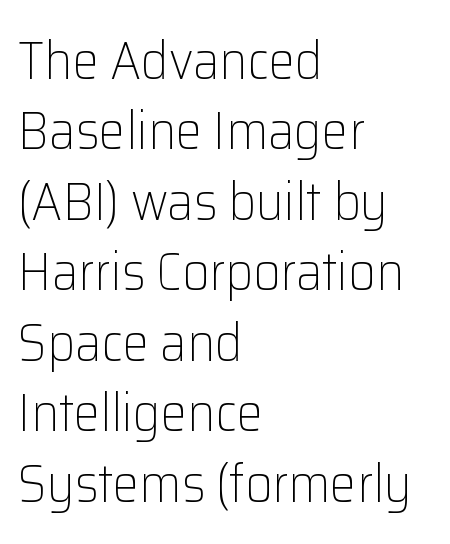
{"serif": "no", "italic": "no", "bold": "no", "weight": "light", "width": "normal", "stroke_contrast": "low", "x_height": "medium", "monospaced": "no", "underline": "no", "align": "left", "line_spacing": "normal", "line_spacing_ratio": 1.33, "letter_spacing": "normal", "letter_spacing_em": 0.0, "glyph_px": 53}
